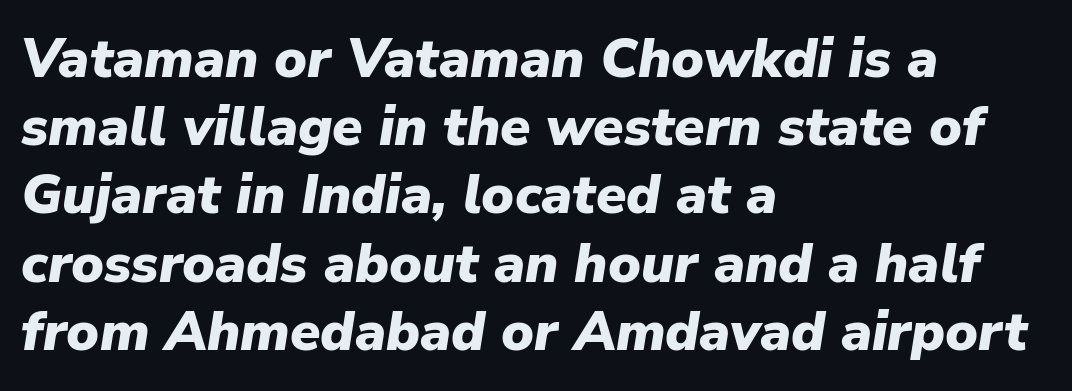
Q: Is the text bold? A: Yes.
Q: Is the text italic (slanted)? A: Yes, it leans right by about 9 degrees.
Q: Is the text underlined? A: No.
Q: How is the paragraph aligned? A: Left-aligned.
Q: Is the spacing between letters normal or unusually wide? A: Normal.
Q: Width (condensed, normal, or wide)? A: Normal.
Q: Stroke contrast? A: Low.
Q: x-height? A: Medium.
Q: Monospaced? A: No.
